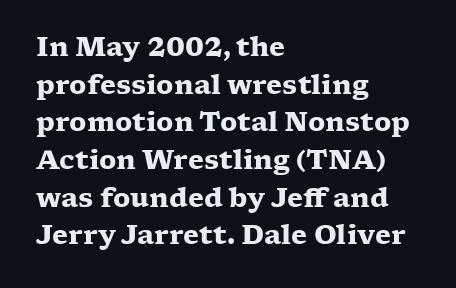
{"italic": "no", "bold": "yes", "underline": "no", "align": "left", "line_spacing": "normal", "line_spacing_ratio": 1.45, "letter_spacing": "normal", "letter_spacing_em": 0.0, "glyph_px": 26}
